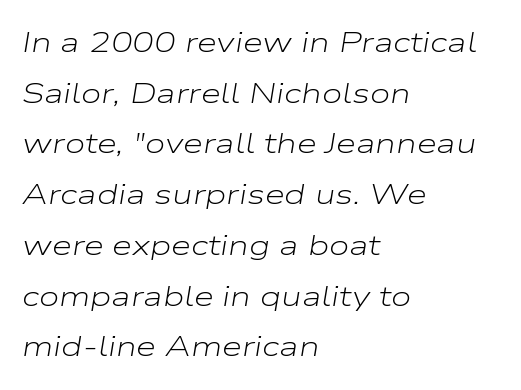
Q: Is the text bold? A: No.
Q: Is the text italic (slanted)? A: Yes, it leans right by about 9 degrees.
Q: Is the text underlined? A: No.
Q: How is the paragraph aligned? A: Left-aligned.
Q: Is the spacing between letters normal or unusually wide? A: Normal.
Q: Width (condensed, normal, or wide)? A: Wide.
Q: Stroke contrast? A: Low.
Q: x-height? A: Medium.
Q: Monospaced? A: No.
